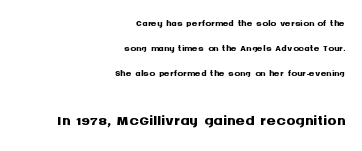
{"italic": "no", "bold": "yes", "underline": "no", "align": "right", "line_spacing_ratio": 1.77, "letter_spacing": "normal", "letter_spacing_em": 0.0, "larger_block": "second", "size_ratio": 1.64, "glyph_px": 23}
